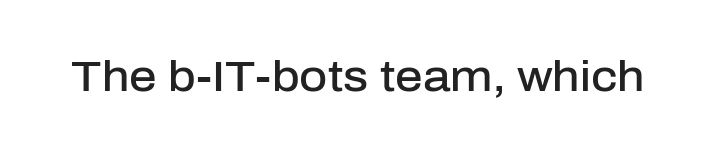
Q: Is the text bold? A: Semi-bold.
Q: Is the text italic (slanted)? A: No, it is upright.
Q: Is the typeface a serif or a sans-serif typeface? A: Sans-serif.
Q: Is the text underlined? A: No.
Q: Is the spacing between letters normal or unusually wide? A: Normal.
Q: Width (condensed, normal, or wide)? A: Normal.
Q: Stroke contrast? A: Low.
Q: x-height? A: Medium.
Q: Monospaced? A: No.
